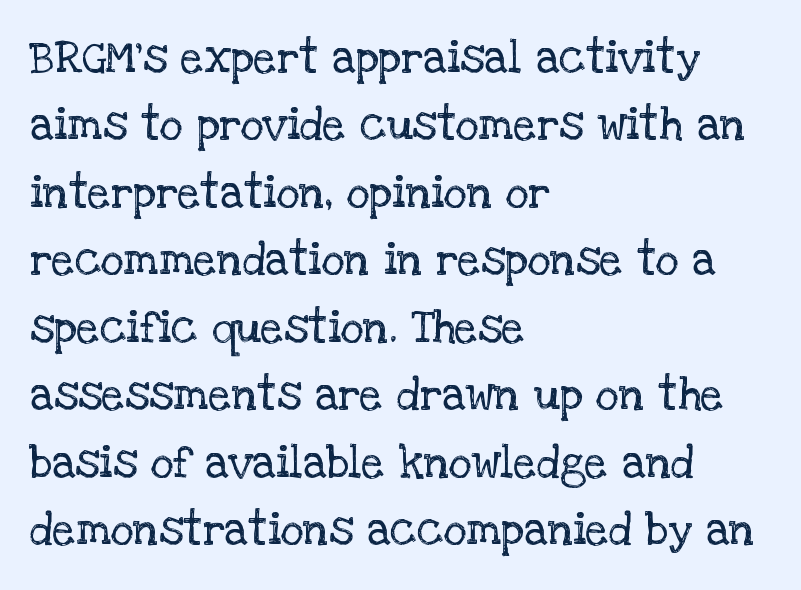
Q: Is the text bold? A: No.
Q: Is the text italic (slanted)? A: No, it is upright.
Q: Is the typeface a serif or a sans-serif typeface? A: Serif.
Q: Is the text underlined? A: No.
Q: How is the paragraph aligned? A: Left-aligned.
Q: Is the spacing between letters normal or unusually wide? A: Normal.
Q: Is the spacing between lines tight, normal or loose? A: Normal.
Q: Width (condensed, normal, or wide)? A: Normal.
Q: Stroke contrast? A: Low.
Q: x-height? A: Large.
Q: Monospaced? A: No.
